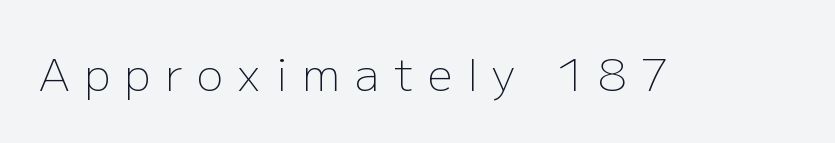
The image shows 44 px light sans-serif type, upright; set unusually wide letter spacing (+0.33 em), not underlined; low stroke contrast and a medium x-height.
